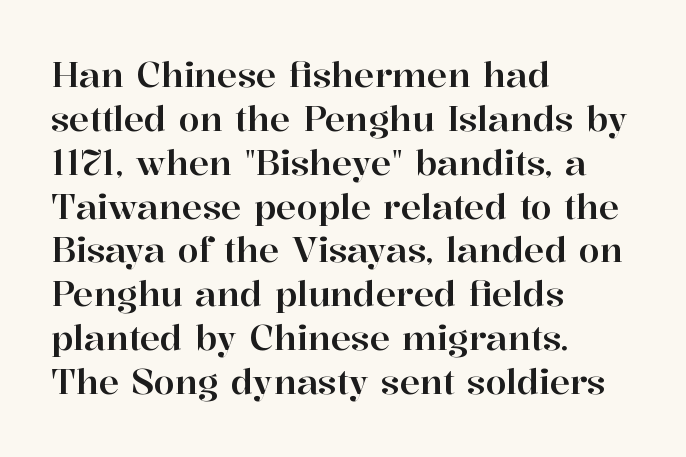
Q: Is the text italic (slanted)? A: No, it is upright.
Q: Is the typeface a serif or a sans-serif typeface? A: Serif.
Q: Is the text underlined? A: No.
Q: How is the paragraph aligned? A: Left-aligned.
Q: Is the spacing between letters normal or unusually wide? A: Normal.
Q: Is the spacing between lines tight, normal or loose? A: Normal.
Q: Width (condensed, normal, or wide)? A: Normal.
Q: Stroke contrast? A: High.
Q: x-height? A: Medium.
Q: Monospaced? A: No.
